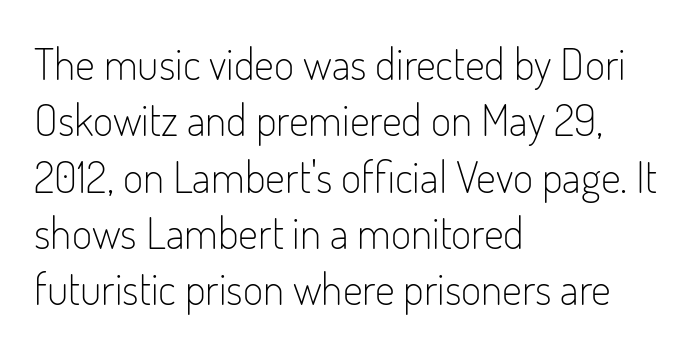
{"serif": "no", "italic": "no", "bold": "no", "weight": "light", "width": "condensed", "stroke_contrast": "low", "x_height": "small", "monospaced": "no", "underline": "no", "align": "left", "line_spacing": "normal", "line_spacing_ratio": 1.28, "letter_spacing": "normal", "letter_spacing_em": 0.0, "glyph_px": 44}
